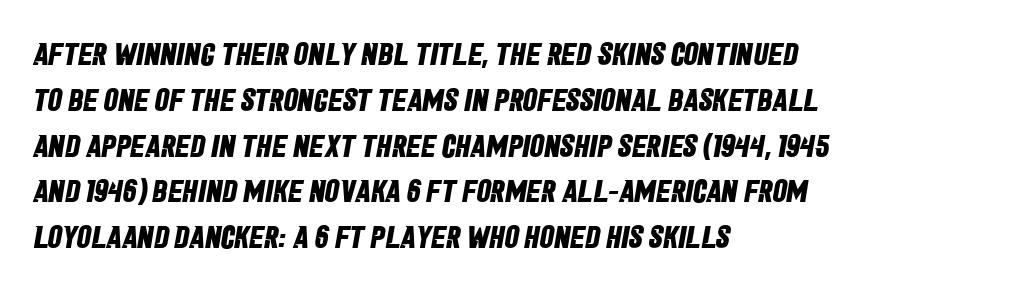
Q: Is the text bold? A: Yes.
Q: Is the typeface a serif or a sans-serif typeface? A: Sans-serif.
Q: Is the text underlined? A: No.
Q: How is the paragraph aligned? A: Left-aligned.
Q: Is the spacing between letters normal or unusually wide? A: Normal.
Q: Is the spacing between lines tight, normal or loose? A: Normal.
Q: Width (condensed, normal, or wide)? A: Condensed.
Q: Stroke contrast? A: Low.
Q: x-height? A: Large.
Q: Monospaced? A: No.
